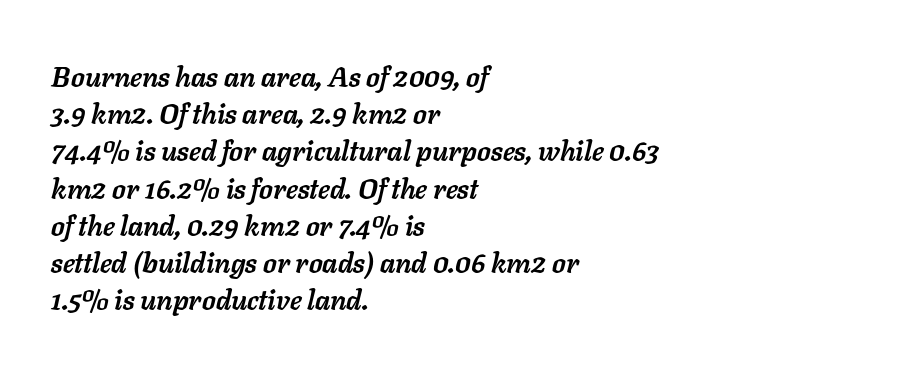
{"italic": "yes", "lean": "right", "slant_degrees": 11, "bold": "yes", "weight": "semibold", "width": "normal", "stroke_contrast": "low", "x_height": "medium", "monospaced": "no", "underline": "no", "align": "left", "line_spacing": "normal", "line_spacing_ratio": 1.33, "letter_spacing": "normal", "letter_spacing_em": 0.0, "glyph_px": 28}
